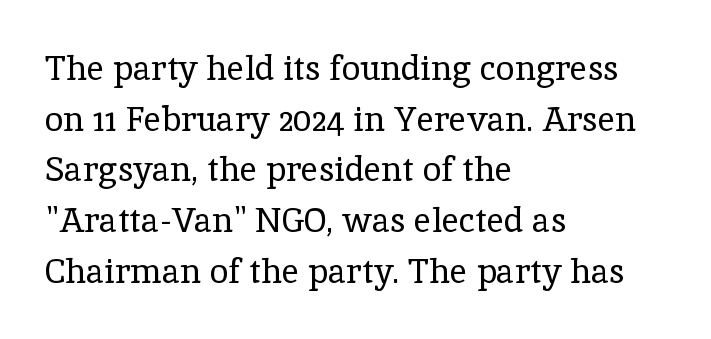
Q: Is the text bold? A: No.
Q: Is the text italic (slanted)? A: No, it is upright.
Q: Is the typeface a serif or a sans-serif typeface? A: Serif.
Q: Is the text underlined? A: No.
Q: How is the paragraph aligned? A: Left-aligned.
Q: Is the spacing between letters normal or unusually wide? A: Normal.
Q: Is the spacing between lines tight, normal or loose? A: Normal.
Q: Width (condensed, normal, or wide)? A: Normal.
Q: x-height? A: Medium.
Q: Monospaced? A: No.
